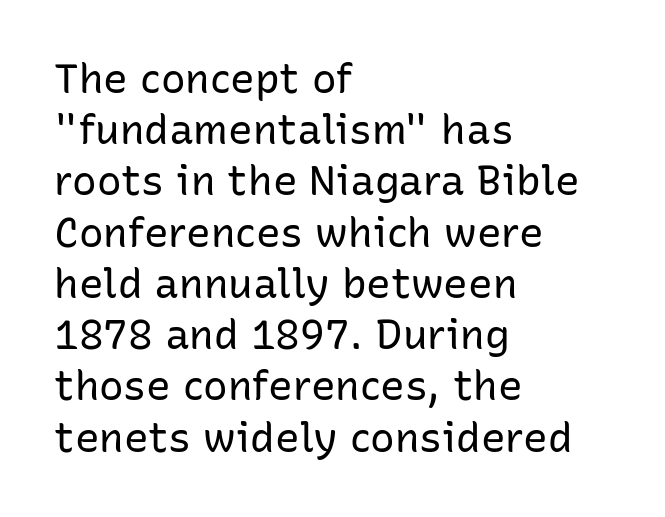
{"serif": "no", "italic": "no", "bold": "no", "weight": "regular", "width": "normal", "stroke_contrast": "low", "x_height": "medium", "monospaced": "no", "underline": "no", "align": "left", "line_spacing": "normal", "line_spacing_ratio": 1.25, "letter_spacing": "normal", "letter_spacing_em": 0.0, "glyph_px": 41}
